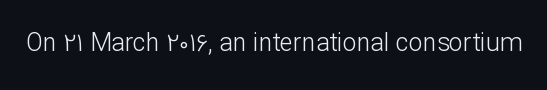
The image shows 25 px text type, upright; set normal letter spacing, not underlined.
